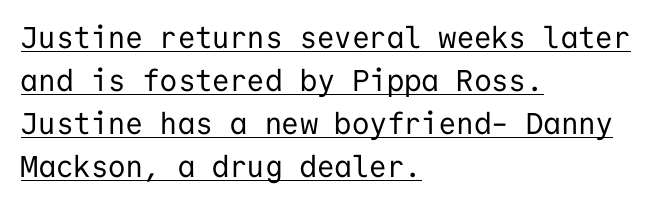
The image shows 30 px regular-weight sans-serif type, upright, monospaced; set left-aligned, normal line spacing (1.43x), normal letter spacing, underlined; low stroke contrast and a medium x-height.
